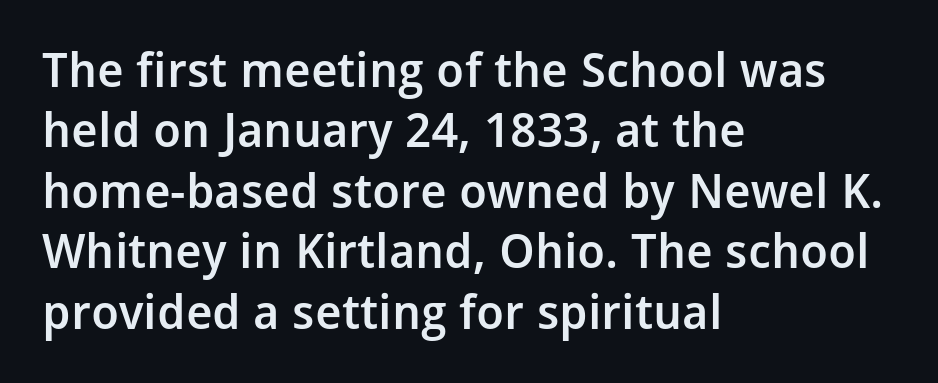
The characters look somewhat weighty, a semibold short of true bold. These lines were composed using upright roman letters. The typeface chosen for these lines omits serifs. This sample is left-justified, so line endings fall wherever the words run out. Each letter keeps its own natural width here, so spacing adapts to shape. The foot of each line stays bare and open.
